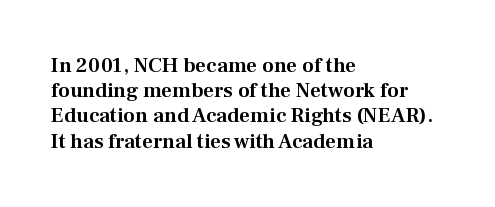
Q: Is the text italic (slanted)? A: No, it is upright.
Q: Is the text underlined? A: No.
Q: How is the paragraph aligned? A: Left-aligned.
Q: Is the spacing between letters normal or unusually wide? A: Normal.
